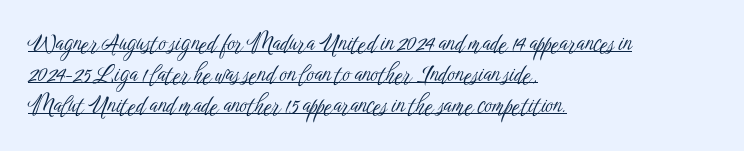
The image shows 23 px text type; set left-aligned, normal line spacing (1.35x), normal letter spacing, underlined.
